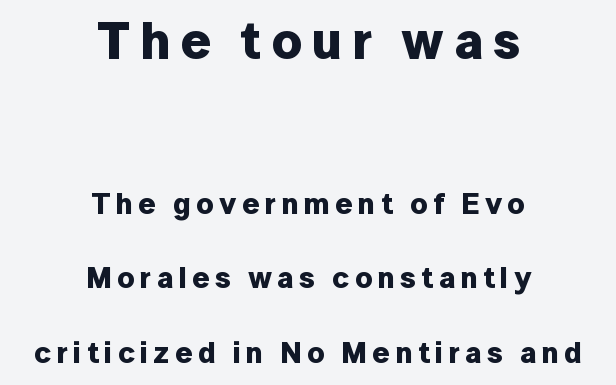
The image shows 53 px bold sans-serif type, upright; set centered, loose line spacing (2.48x), not underlined; the first (top) block is 1.77x larger; low stroke contrast and a medium x-height.
